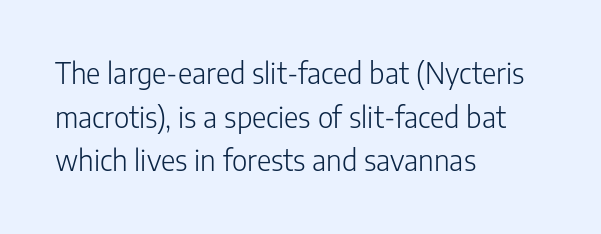
{"serif": "no", "italic": "no", "bold": "no", "weight": "light", "width": "normal", "stroke_contrast": "low", "x_height": "medium", "monospaced": "no", "underline": "no", "align": "left", "line_spacing": "normal", "line_spacing_ratio": 1.56, "letter_spacing": "normal", "letter_spacing_em": 0.0, "glyph_px": 28}
